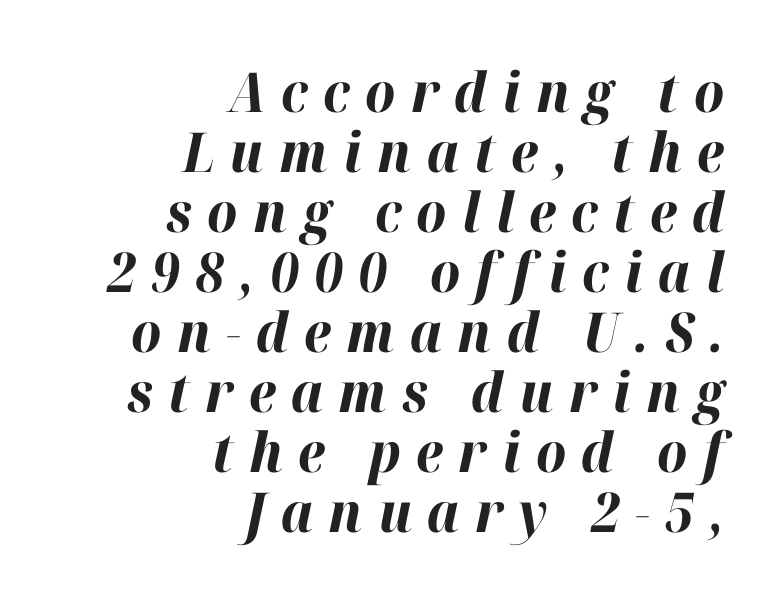
Q: Is the text bold? A: Yes.
Q: Is the text italic (slanted)? A: Yes, it leans right by about 12 degrees.
Q: Is the text underlined? A: No.
Q: How is the paragraph aligned? A: Right-aligned.
Q: Is the spacing between letters normal or unusually wide? A: Unusually wide.
Q: Is the spacing between lines tight, normal or loose? A: Tight.
Q: Width (condensed, normal, or wide)? A: Normal.
Q: Stroke contrast? A: High.
Q: x-height? A: Medium.
Q: Monospaced? A: No.
